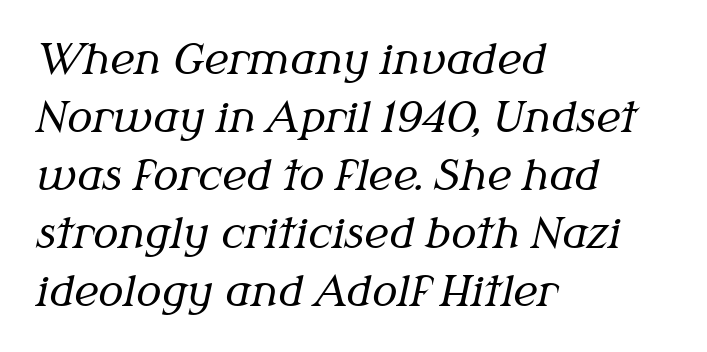
{"serif": "yes", "italic": "yes", "lean": "right", "slant_degrees": 12, "bold": "no", "weight": "regular", "width": "normal", "stroke_contrast": "medium", "x_height": "medium", "monospaced": "no", "underline": "no", "align": "left", "line_spacing": "normal", "line_spacing_ratio": 1.38, "letter_spacing": "normal", "letter_spacing_em": 0.0, "glyph_px": 42}
